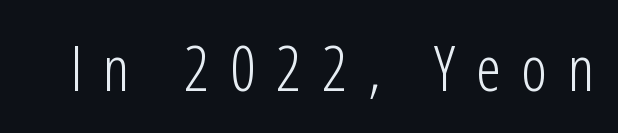
The image shows 63 px light, condensed sans-serif type, upright; set unusually wide letter spacing (+0.33 em), not underlined; low stroke contrast and a medium x-height.
